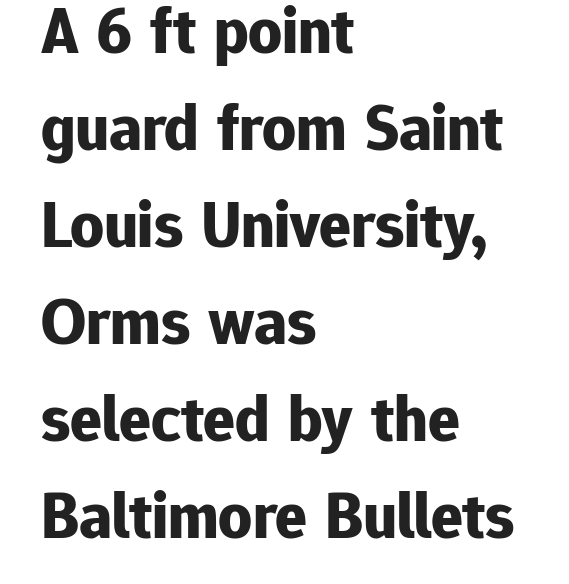
Characters remain perfectly vertical along every line. Heavy, bold letterforms. Unmarked baselines from the first word to the last. Each letter keeps its own natural width here, so spacing adapts to shape.
